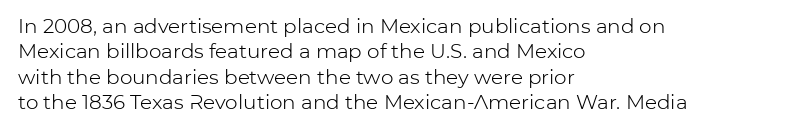
Q: Is the text bold? A: No.
Q: Is the text italic (slanted)? A: No, it is upright.
Q: Is the text underlined? A: No.
Q: How is the paragraph aligned? A: Left-aligned.
Q: Is the spacing between letters normal or unusually wide? A: Normal.
Q: Is the spacing between lines tight, normal or loose? A: Normal.
